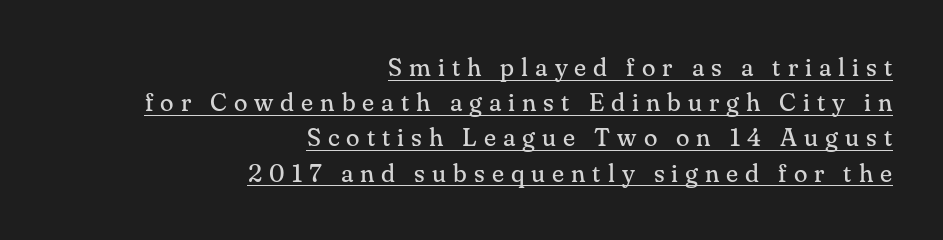
Notice how the passage keeps a crisp vertical edge on the right only. Regarding leading, the lines here are spaced in the standard way. The rendered words wear a rule along their underside. This sample uses expanded letter spacing, leaving extra air between glyphs.
